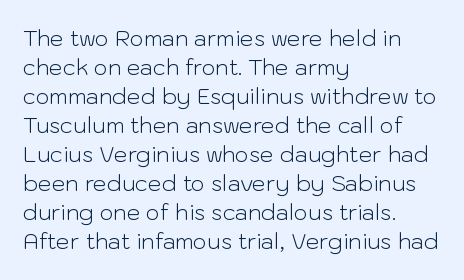
Q: Is the text bold? A: No.
Q: Is the text italic (slanted)? A: No, it is upright.
Q: Is the text underlined? A: No.
Q: How is the paragraph aligned? A: Left-aligned.
Q: Is the spacing between letters normal or unusually wide? A: Normal.
Q: Is the spacing between lines tight, normal or loose? A: Normal.
